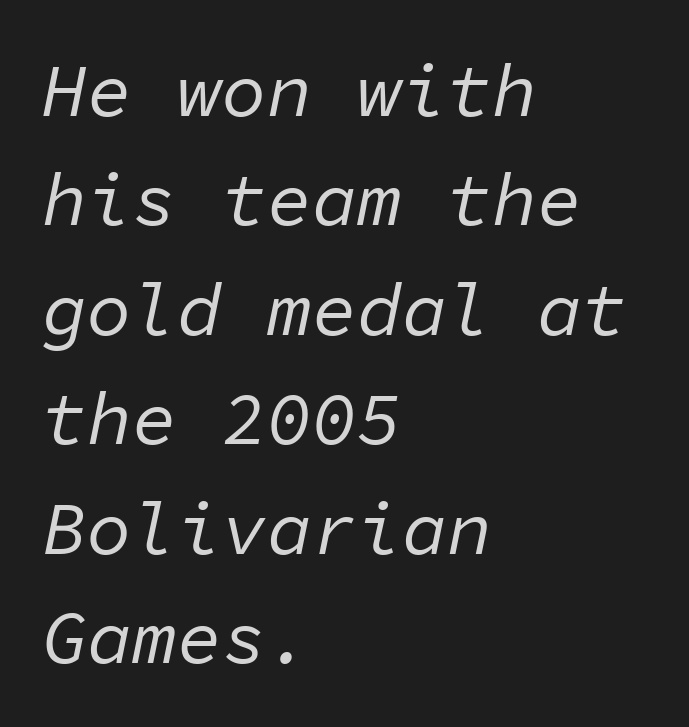
{"italic": "yes", "lean": "right", "slant_degrees": 11, "bold": "no", "weight": "regular", "width": "normal", "stroke_contrast": "low", "x_height": "medium", "monospaced": "yes", "underline": "no", "align": "left", "line_spacing": "normal", "line_spacing_ratio": 1.46, "letter_spacing": "normal", "letter_spacing_em": 0.0, "glyph_px": 75}
